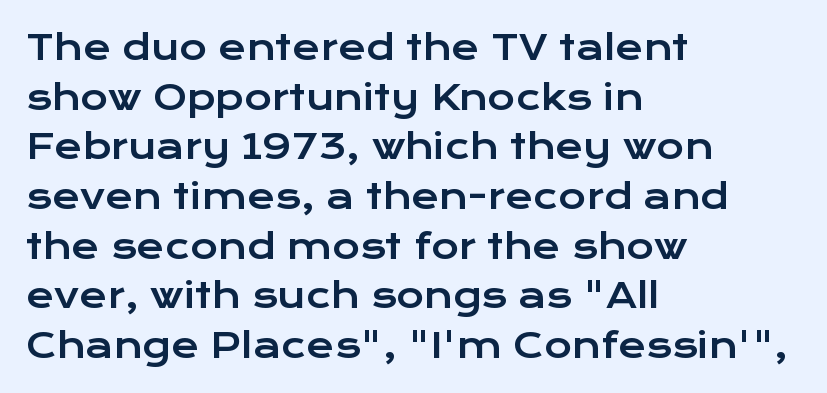
The image shows 34 px wide sans-serif type, upright; set left-aligned, normal line spacing (1.46x), normal letter spacing, not underlined; low stroke contrast and a medium x-height.
